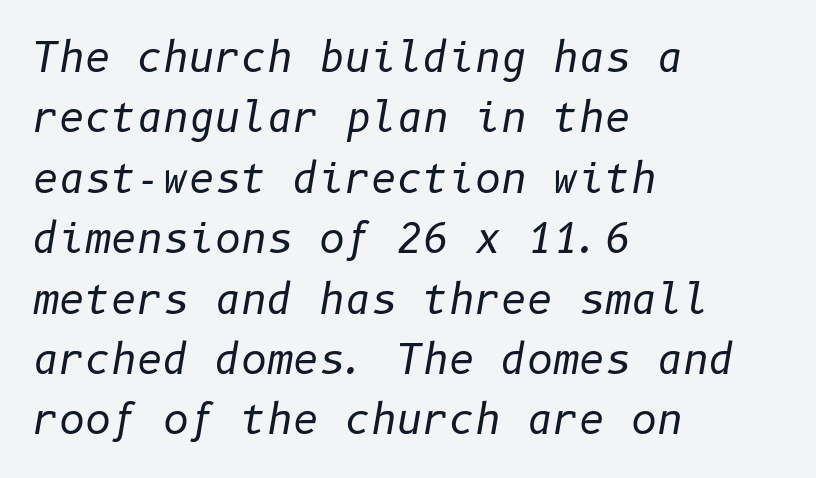
Q: Is the text bold? A: No.
Q: Is the text italic (slanted)? A: Yes, it leans right by about 10 degrees.
Q: Is the text underlined? A: No.
Q: How is the paragraph aligned? A: Left-aligned.
Q: Is the spacing between letters normal or unusually wide? A: Normal.
Q: Is the spacing between lines tight, normal or loose? A: Normal.
Q: Width (condensed, normal, or wide)? A: Normal.
Q: Stroke contrast? A: Low.
Q: x-height? A: Medium.
